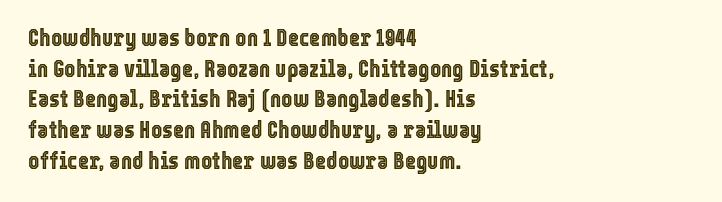
These lines stack with their left ends in a neat column. This sample uses plain, unmodified letter spacing. Rows of type keep a routine distance in the vertical direction. The glyphs are unaccompanied by any horizontal stroke below them. Vertical strokes here are truly vertical.
